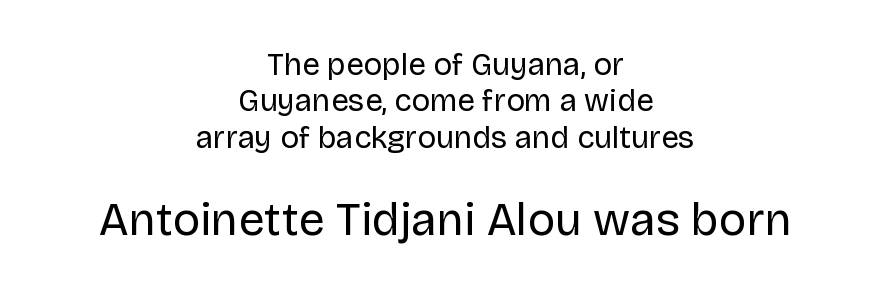
If you drew a line through each stem, it would be perfectly vertical. Ink coverage per letter is moderate at most. The type is set solid horizontally, with unmodified tracking. This rendering uses center alignment, leaving both contours irregular but symmetric.
